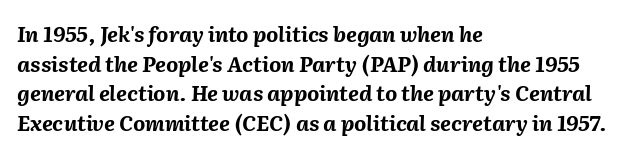
Q: Is the text bold? A: Yes.
Q: Is the text italic (slanted)? A: Yes, it leans right by about 2 degrees.
Q: Is the text underlined? A: No.
Q: How is the paragraph aligned? A: Left-aligned.
Q: Is the spacing between letters normal or unusually wide? A: Normal.
Q: Is the spacing between lines tight, normal or loose? A: Normal.
